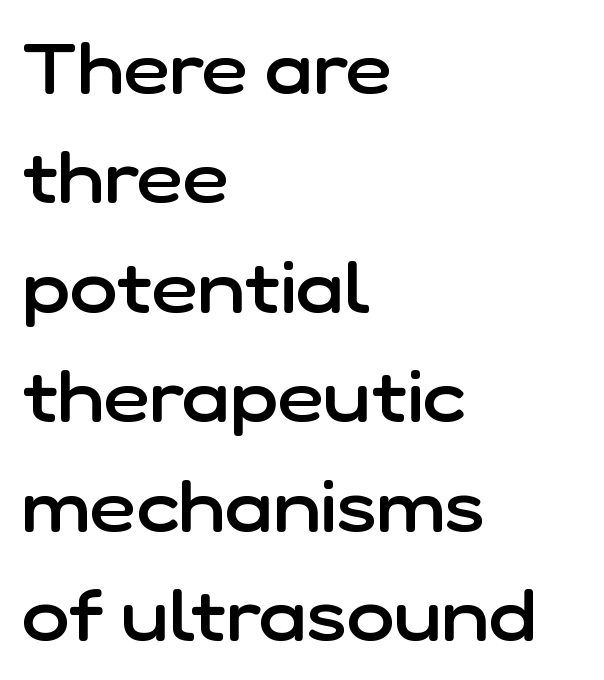
The image shows 72 px semibold sans-serif type, upright; set left-aligned, normal line spacing (1.52x), normal letter spacing, not underlined; low stroke contrast and a medium x-height.
